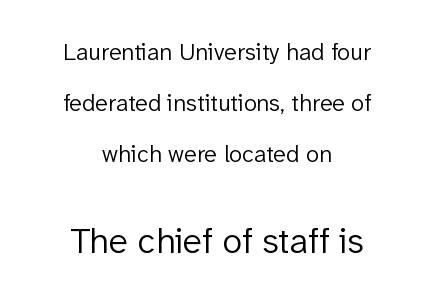
{"serif": "no", "italic": "no", "bold": "no", "weight": "light", "width": "normal", "stroke_contrast": "low", "x_height": "medium", "monospaced": "no", "underline": "no", "align": "center", "line_spacing": "loose", "line_spacing_ratio": 2.12, "letter_spacing": "normal", "letter_spacing_em": 0.0, "larger_block": "second", "size_ratio": 1.5, "glyph_px": 36}
